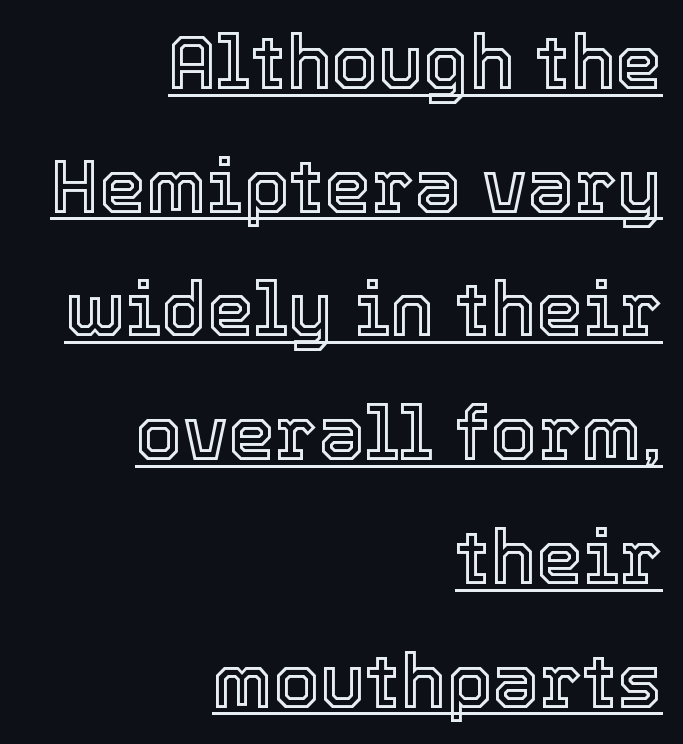
The image shows 75 px text type, upright; set right-aligned, normal line spacing (1.65x), normal letter spacing, underlined; a medium x-height.
